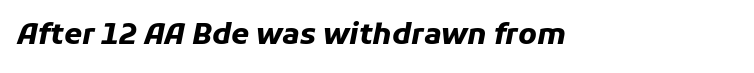
These lines carry a lot of weight — the face is fully bold. The space directly below the letters is spotless. Letter spacing: default. The face used here has a pronounced slope to its letters.
